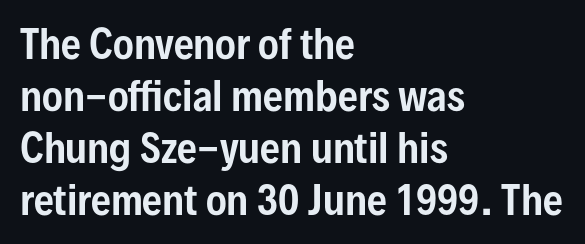
{"serif": "no", "italic": "no", "width": "condensed", "stroke_contrast": "low", "x_height": "medium", "monospaced": "no", "underline": "no", "align": "left", "line_spacing": "normal", "line_spacing_ratio": 1.33, "letter_spacing": "normal", "letter_spacing_em": 0.0, "glyph_px": 39}
